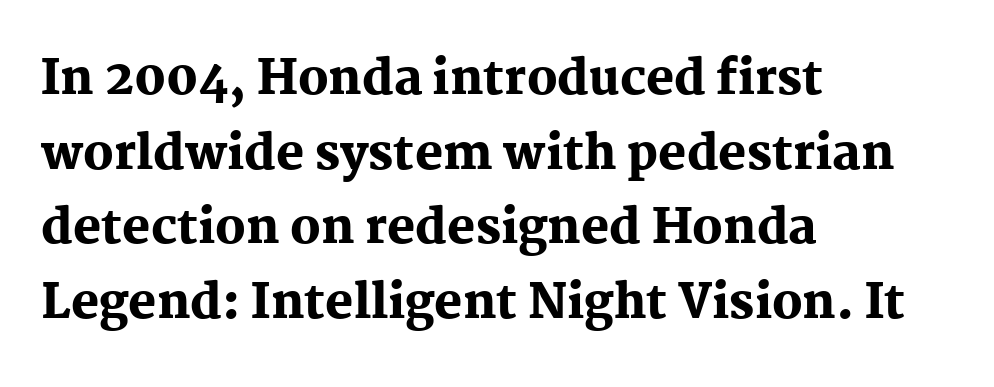
Q: Is the text bold? A: Yes.
Q: Is the text italic (slanted)? A: No, it is upright.
Q: Is the typeface a serif or a sans-serif typeface? A: Serif.
Q: Is the text underlined? A: No.
Q: How is the paragraph aligned? A: Left-aligned.
Q: Is the spacing between letters normal or unusually wide? A: Normal.
Q: Is the spacing between lines tight, normal or loose? A: Normal.
Q: Width (condensed, normal, or wide)? A: Normal.
Q: Stroke contrast? A: Medium.
Q: x-height? A: Medium.
Q: Monospaced? A: No.
